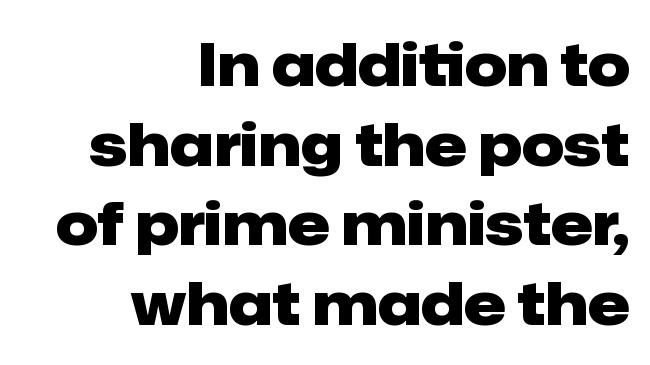
The image shows 59 px heavy sans-serif type, upright; set right-aligned, normal line spacing (1.35x), normal letter spacing, not underlined; low stroke contrast and a medium x-height.
